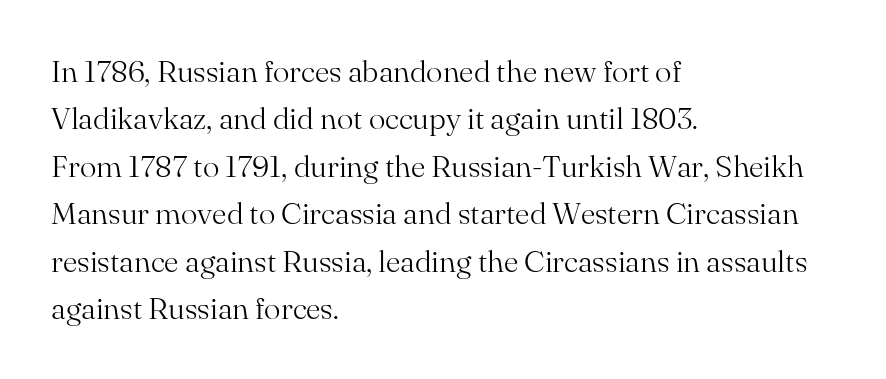
The image shows 31 px light serif type, upright; set left-aligned, normal line spacing (1.53x), normal letter spacing, not underlined; medium stroke contrast and a small x-height.
